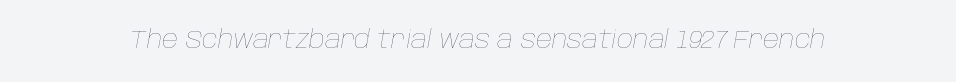
Q: Is the text bold? A: No.
Q: Is the text italic (slanted)? A: Yes, it leans right by about 10 degrees.
Q: Is the text underlined? A: No.
Q: Is the spacing between letters normal or unusually wide? A: Normal.
